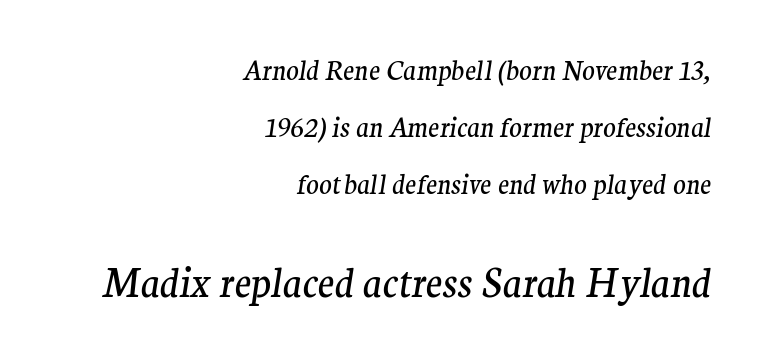
Tall strokes in this sample are angled rather than plumb. This sample is right-justified, so line beginnings fall wherever the words allow. Horizontal bands of white between lines are thick stripes. Stroke thickness stays within the range of a standard reading face or lighter.
